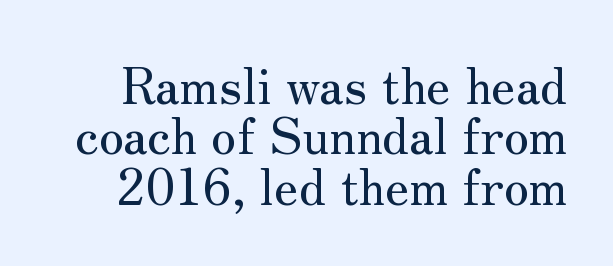
{"serif": "yes", "italic": "no", "width": "normal", "stroke_contrast": "medium", "x_height": "small", "monospaced": "no", "underline": "no", "line_spacing": "tight", "line_spacing_ratio": 1.01, "letter_spacing": "normal", "letter_spacing_em": 0.0, "glyph_px": 50}
